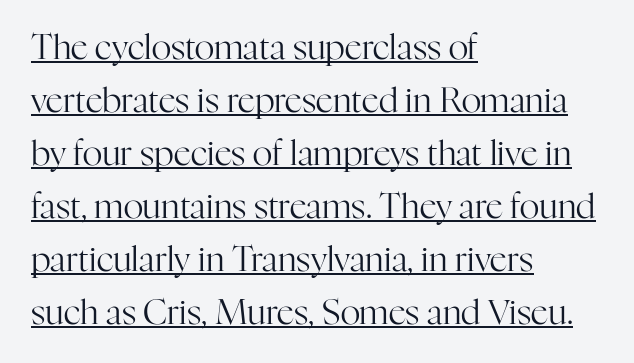
The image shows 34 px regular-weight serif type, upright; set left-aligned, normal line spacing (1.56x), normal letter spacing, underlined; high stroke contrast and a medium x-height.
